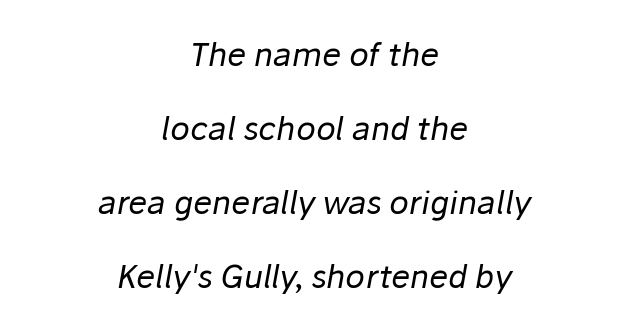
The image shows 32 px regular-weight type, italic (leaning right); set centered, loose line spacing (2.31x), normal letter spacing, not underlined; low stroke contrast and a medium x-height.
